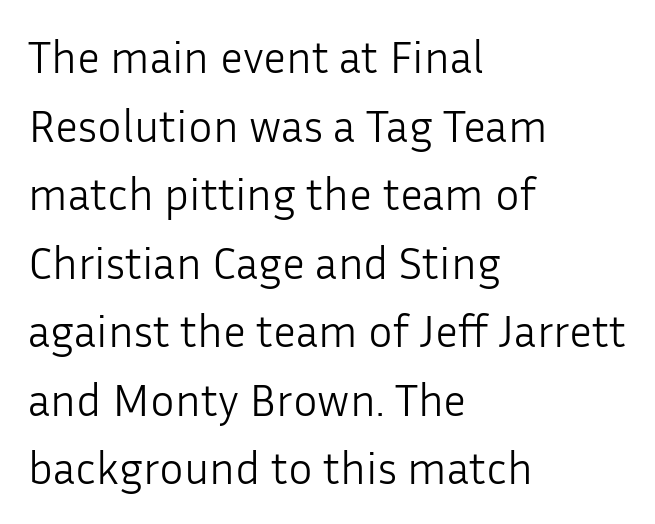
Ordinary non-slanted type is in use. Typographically, this falls in the sans-serif category. Plain, unruled lines of type. Character widths vary here, with narrow letters taking less room than wide ones.
